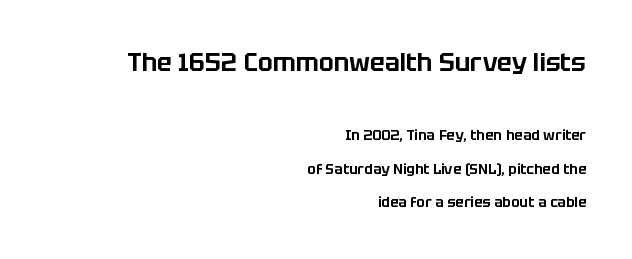
{"italic": "no", "underline": "no", "align": "right", "line_spacing": "loose", "line_spacing_ratio": 2.4, "letter_spacing": "normal", "letter_spacing_em": 0.0, "larger_block": "first", "size_ratio": 1.79, "glyph_px": 25}
